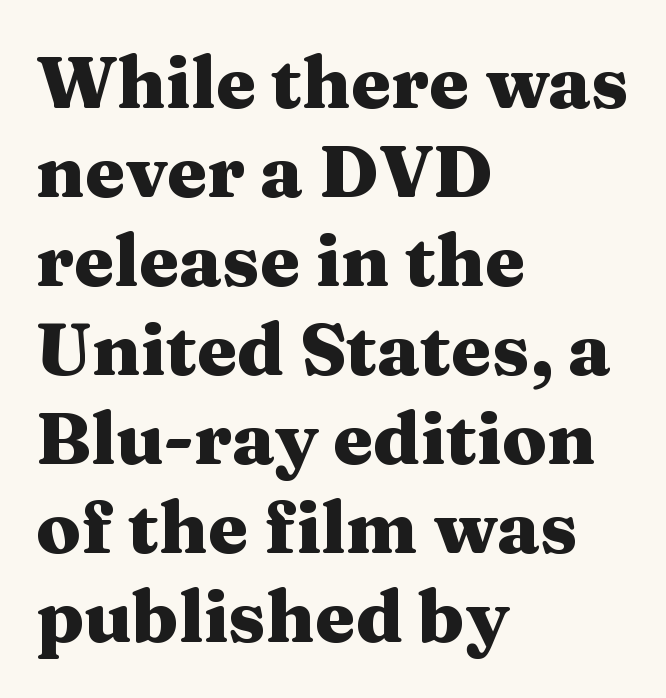
Casual observation: everything's shoved over to the left. The tracking reads as untouched default to a designer's eye. Character widths vary here, with narrow letters taking less room than wide ones. Underlining? Definitely not there. Heavy-handed strokes throughout: this text is bold.
